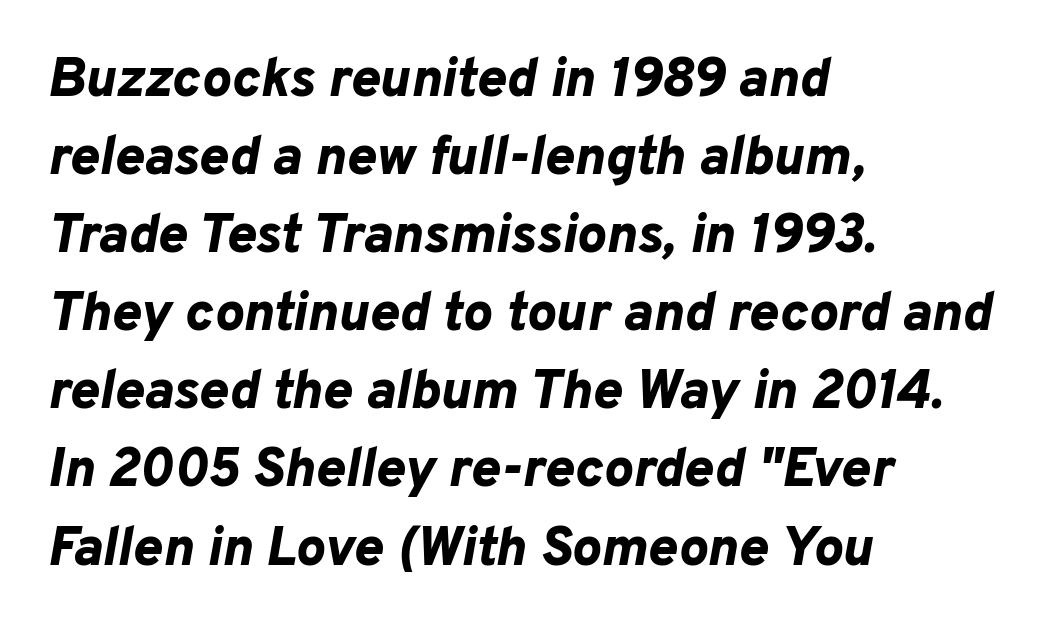
Q: Is the text bold? A: Yes.
Q: Is the text italic (slanted)? A: Yes, it leans right by about 10 degrees.
Q: Is the text underlined? A: No.
Q: How is the paragraph aligned? A: Left-aligned.
Q: Is the spacing between letters normal or unusually wide? A: Normal.
Q: Is the spacing between lines tight, normal or loose? A: Normal.
Q: Width (condensed, normal, or wide)? A: Normal.
Q: Stroke contrast? A: Low.
Q: x-height? A: Medium.
Q: Monospaced? A: No.
